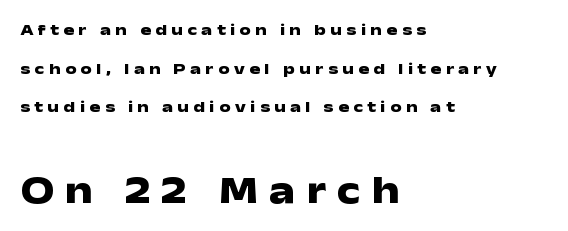
Q: Is the text bold? A: Yes.
Q: Is the text italic (slanted)? A: No, it is upright.
Q: Is the typeface a serif or a sans-serif typeface? A: Sans-serif.
Q: Is the text underlined? A: No.
Q: How is the paragraph aligned? A: Left-aligned.
Q: Is the spacing between letters normal or unusually wide? A: Unusually wide.
Q: Is the spacing between lines tight, normal or loose? A: Loose.
Q: Which block of text is set in a larger size, the first (top) or the second (bottom)? A: The second (bottom) one.
Q: Width (condensed, normal, or wide)? A: Wide.
Q: Stroke contrast? A: Low.
Q: x-height? A: Medium.
Q: Monospaced? A: No.
